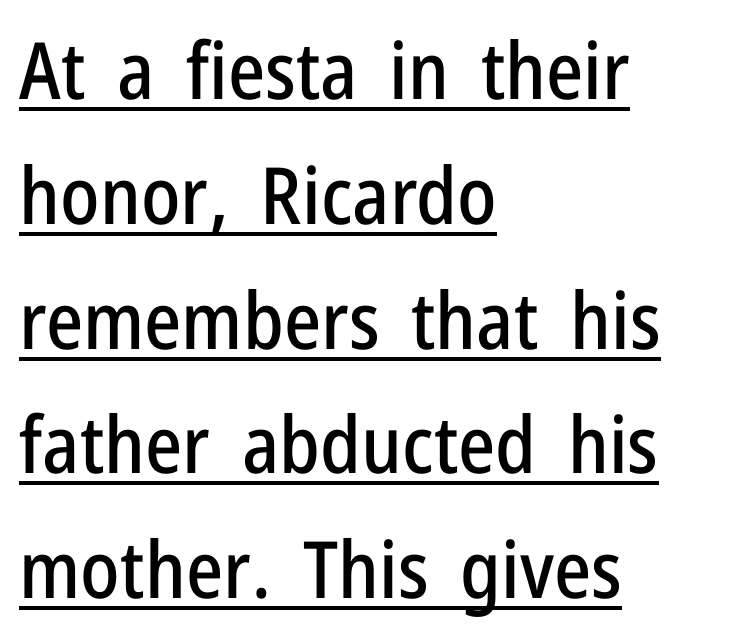
The image shows 79 px condensed sans-serif type, upright; set left-aligned, normal line spacing (1.58x), normal letter spacing, underlined; low stroke contrast and a medium x-height.
